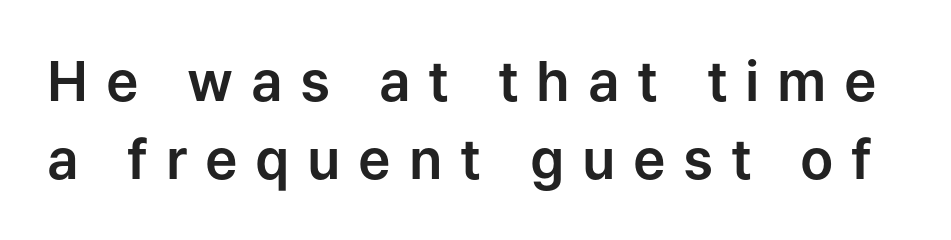
Q: Is the text italic (slanted)? A: No, it is upright.
Q: Is the typeface a serif or a sans-serif typeface? A: Sans-serif.
Q: Is the text underlined? A: No.
Q: Is the spacing between letters normal or unusually wide? A: Unusually wide.
Q: Is the spacing between lines tight, normal or loose? A: Normal.
Q: Width (condensed, normal, or wide)? A: Normal.
Q: Stroke contrast? A: Low.
Q: x-height? A: Medium.
Q: Monospaced? A: No.
